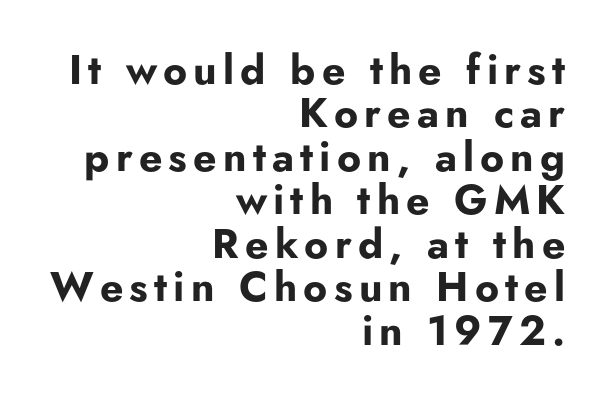
The image shows 41 px bold sans-serif type, upright; set right-aligned, tight line spacing (1.06x), not underlined; low stroke contrast and a small x-height.
